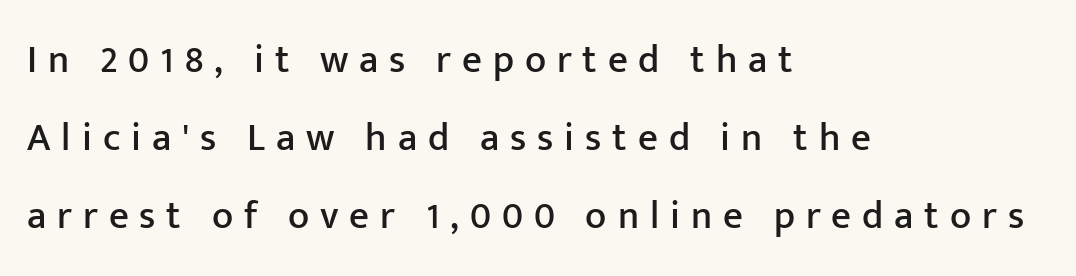
Regarding leading, the lines here are spaced well apart. Nothing sits at the stroke ends, so this counts as sans-serif. Alignment: flush left. Does the lettering tilt? It doesn't — this is upright. You could not count columns in this text — the font is proportionally spaced.
